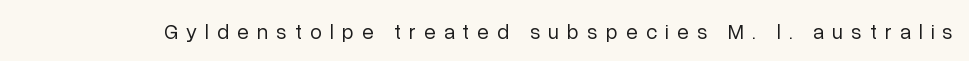
{"italic": "no", "bold": "no", "underline": "no", "letter_spacing": "wide", "letter_spacing_em": 0.39, "glyph_px": 21}
